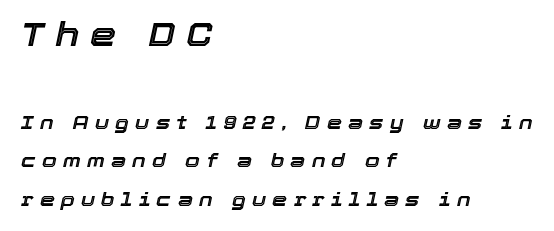
Q: Is the text italic (slanted)? A: Yes, it leans right by about 12 degrees.
Q: Is the text underlined? A: No.
Q: How is the paragraph aligned? A: Left-aligned.
Q: Is the spacing between letters normal or unusually wide? A: Unusually wide.
Q: Is the spacing between lines tight, normal or loose? A: Loose.
Q: Which block of text is set in a larger size, the first (top) or the second (bottom)? A: The first (top) one.
Q: Width (condensed, normal, or wide)? A: Normal.
Q: x-height? A: Medium.
Q: Monospaced? A: No.
